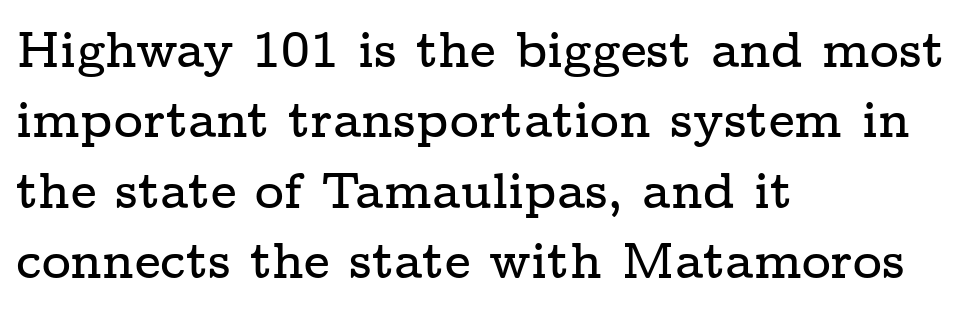
The image shows 50 px wide serif type, upright; set left-aligned, normal line spacing (1.41x), normal letter spacing, not underlined; low stroke contrast and a medium x-height.
